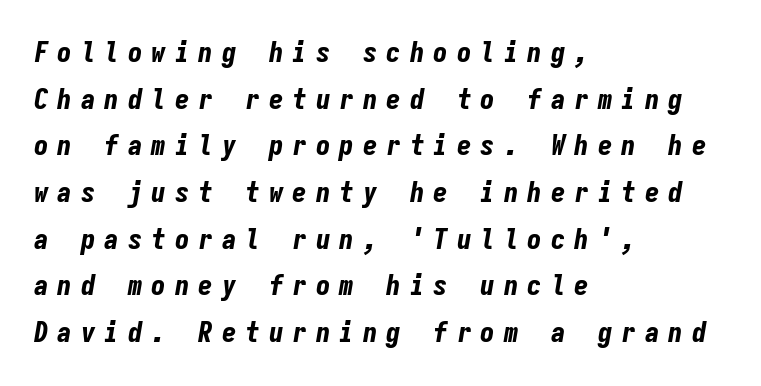
{"italic": "yes", "lean": "right", "slant_degrees": 9, "bold": "yes", "weight": "bold", "width": "condensed", "stroke_contrast": "low", "x_height": "medium", "monospaced": "yes", "underline": "no", "align": "left", "line_spacing": "normal", "line_spacing_ratio": 1.61, "letter_spacing": "wide", "letter_spacing_em": 0.31, "glyph_px": 29}
